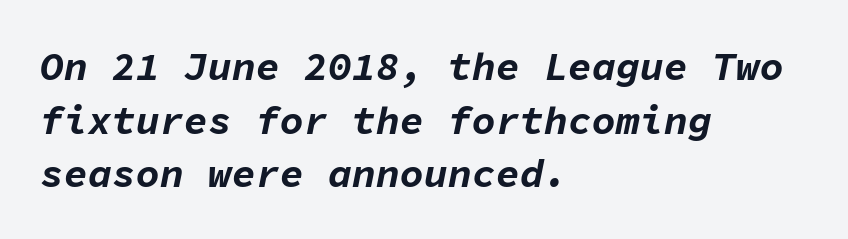
{"italic": "yes", "lean": "right", "slant_degrees": 11, "bold": "yes", "weight": "bold", "width": "normal", "stroke_contrast": "low", "x_height": "medium", "monospaced": "yes", "underline": "no", "align": "left", "line_spacing": "normal", "line_spacing_ratio": 1.34, "letter_spacing": "normal", "letter_spacing_em": 0.0, "glyph_px": 40}
